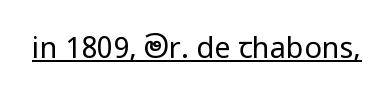
Italic: no, the glyphs are upright roman. Font category for this specimen: sans-serif. The rendering keeps characters at their native spacing. Is this a fixed-width face? No — the glyphs have proportional, varying widths.
